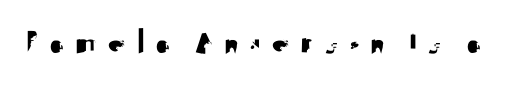
Q: Is the text italic (slanted)? A: No, it is upright.
Q: Is the typeface a serif or a sans-serif typeface? A: Sans-serif.
Q: Is the text underlined? A: No.
Q: Is the spacing between letters normal or unusually wide? A: Unusually wide.
Q: Width (condensed, normal, or wide)? A: Normal.
Q: Stroke contrast? A: Medium.
Q: x-height? A: Small.
Q: Monospaced? A: No.
